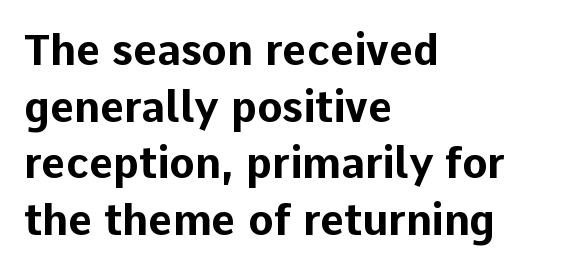
{"serif": "no", "italic": "no", "bold": "yes", "weight": "bold", "width": "normal", "stroke_contrast": "low", "x_height": "medium", "monospaced": "no", "underline": "no", "align": "left", "line_spacing": "normal", "line_spacing_ratio": 1.35, "letter_spacing": "normal", "letter_spacing_em": 0.0, "glyph_px": 42}
